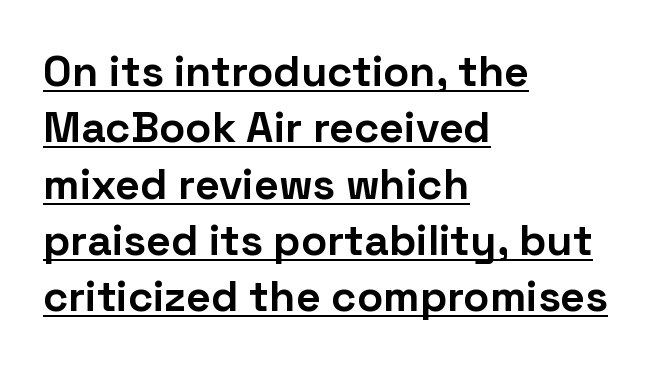
Q: Is the text bold? A: Yes.
Q: Is the text italic (slanted)? A: No, it is upright.
Q: Is the typeface a serif or a sans-serif typeface? A: Sans-serif.
Q: Is the text underlined? A: Yes.
Q: How is the paragraph aligned? A: Left-aligned.
Q: Is the spacing between letters normal or unusually wide? A: Normal.
Q: Is the spacing between lines tight, normal or loose? A: Normal.
Q: Width (condensed, normal, or wide)? A: Normal.
Q: Stroke contrast? A: Low.
Q: x-height? A: Medium.
Q: Monospaced? A: No.
